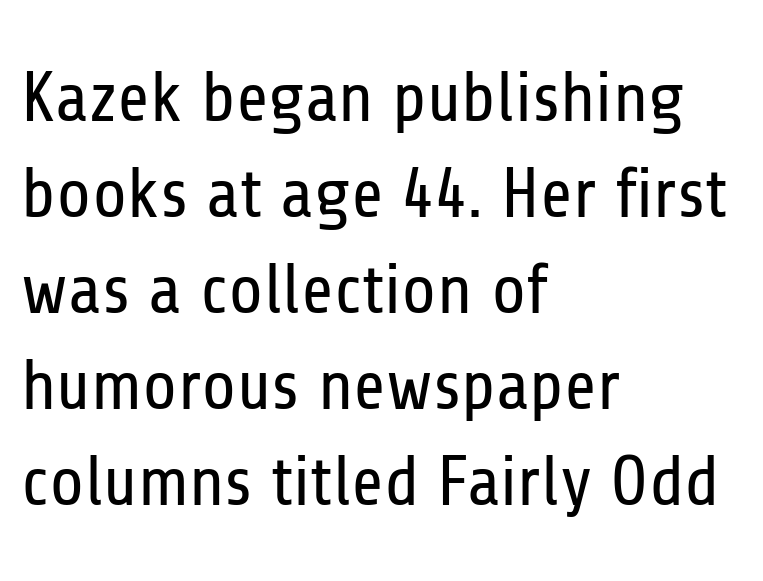
{"serif": "no", "italic": "no", "bold": "no", "weight": "regular", "width": "condensed", "stroke_contrast": "low", "x_height": "medium", "monospaced": "no", "underline": "no", "align": "left", "line_spacing": "normal", "line_spacing_ratio": 1.37, "letter_spacing": "normal", "letter_spacing_em": 0.0, "glyph_px": 70}
